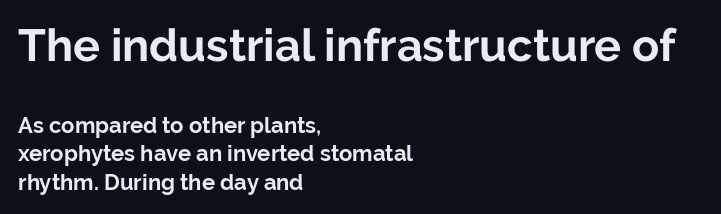
Q: Is the text bold? A: Yes.
Q: Is the text italic (slanted)? A: No, it is upright.
Q: Is the typeface a serif or a sans-serif typeface? A: Sans-serif.
Q: Is the text underlined? A: No.
Q: How is the paragraph aligned? A: Left-aligned.
Q: Is the spacing between letters normal or unusually wide? A: Normal.
Q: Is the spacing between lines tight, normal or loose? A: Normal.
Q: Which block of text is set in a larger size, the first (top) or the second (bottom)? A: The first (top) one.
Q: Width (condensed, normal, or wide)? A: Normal.
Q: Stroke contrast? A: Low.
Q: x-height? A: Medium.
Q: Monospaced? A: No.
